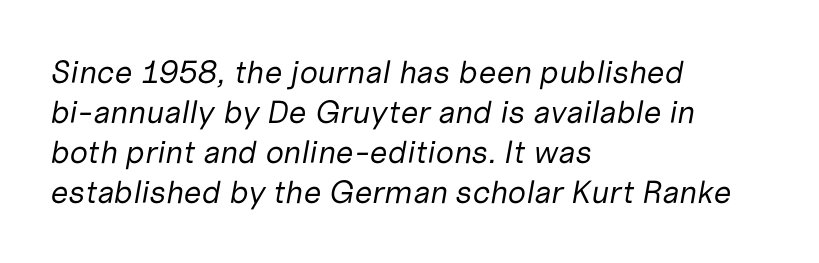
{"italic": "yes", "lean": "right", "slant_degrees": 10, "bold": "no", "weight": "regular", "width": "normal", "stroke_contrast": "low", "x_height": "medium", "monospaced": "no", "underline": "no", "align": "left", "line_spacing": "normal", "line_spacing_ratio": 1.25, "letter_spacing": "normal", "letter_spacing_em": 0.0, "glyph_px": 32}
